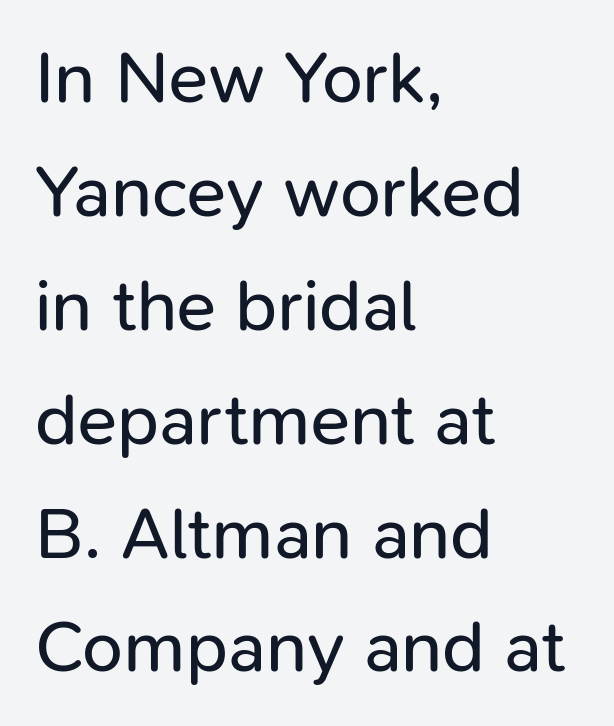
{"serif": "no", "italic": "no", "bold": "no", "weight": "regular", "width": "normal", "stroke_contrast": "low", "x_height": "medium", "monospaced": "no", "underline": "no", "align": "left", "line_spacing": "normal", "line_spacing_ratio": 1.56, "letter_spacing": "normal", "letter_spacing_em": 0.0, "glyph_px": 73}
